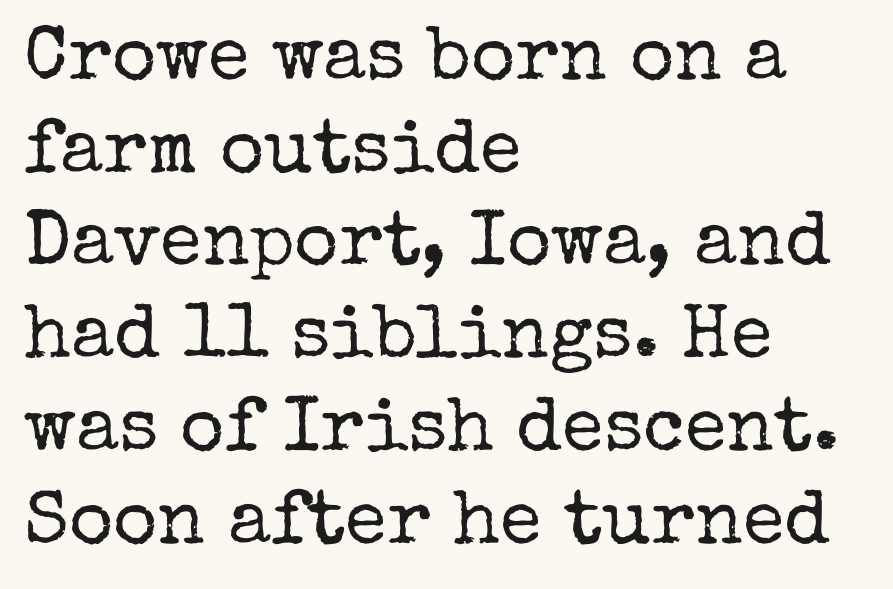
The image shows 76 px regular-weight serif type, upright; set left-aligned, line spacing 1.22x, normal letter spacing, not underlined; low stroke contrast and a medium x-height.
